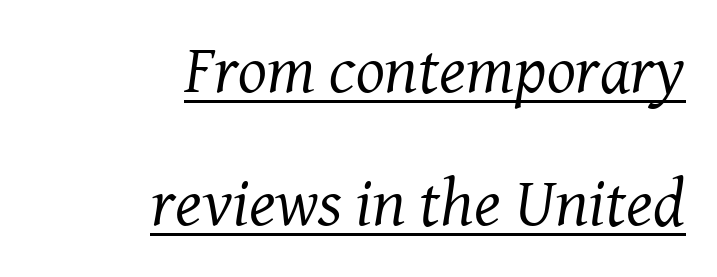
This reads as an unemphasized weight, regular at the heaviest. Serifs: yes, visible at the terminals of the letterforms. This sample carries an underscore along the baseline area. Does the copy run flush right? Yes — the right margin is perfectly even. What's the leading like? Stretched, with rows far apart. An italicized treatment has been applied to the whole sample.
